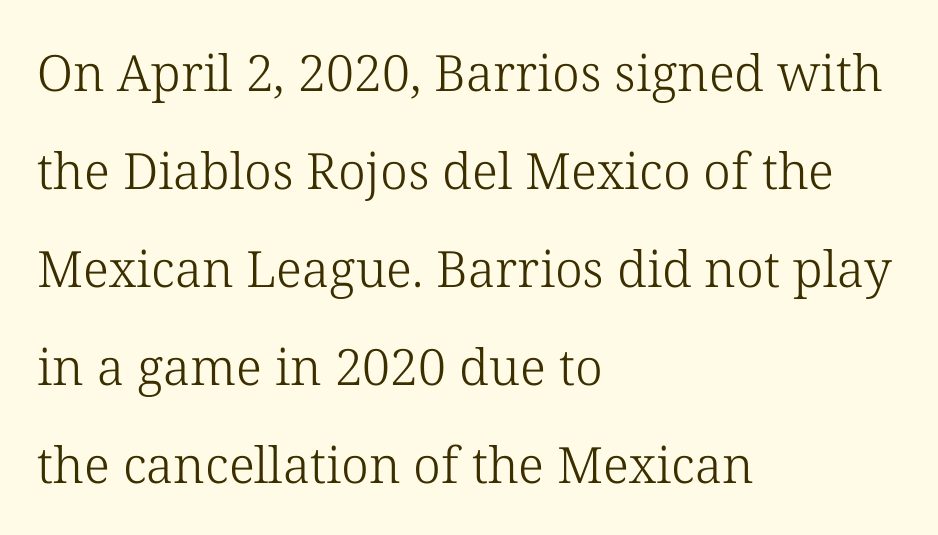
{"serif": "yes", "italic": "no", "bold": "no", "weight": "light", "width": "normal", "stroke_contrast": "low", "x_height": "medium", "monospaced": "no", "underline": "no", "align": "left", "line_spacing": "loose", "line_spacing_ratio": 1.96, "letter_spacing": "normal", "letter_spacing_em": 0.0, "glyph_px": 50}
